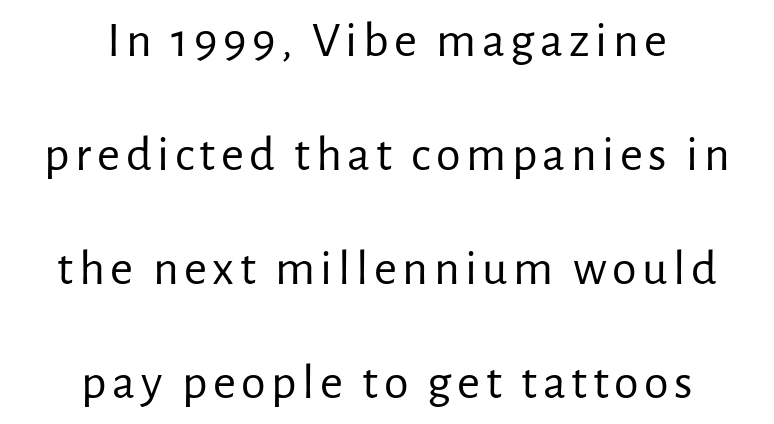
{"serif": "no", "italic": "no", "bold": "no", "weight": "regular", "width": "normal", "stroke_contrast": "low", "x_height": "medium", "monospaced": "no", "underline": "no", "align": "center", "line_spacing": "loose", "line_spacing_ratio": 2.28, "glyph_px": 50}
